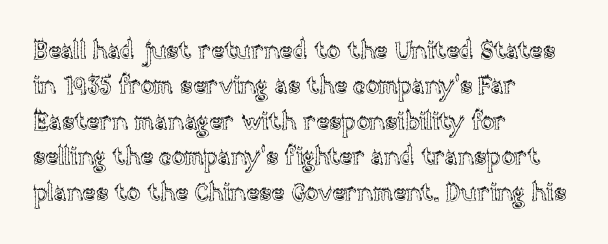
{"italic": "no", "underline": "no", "align": "left", "line_spacing": "normal", "line_spacing_ratio": 1.42, "letter_spacing": "normal", "letter_spacing_em": 0.0, "glyph_px": 25}
